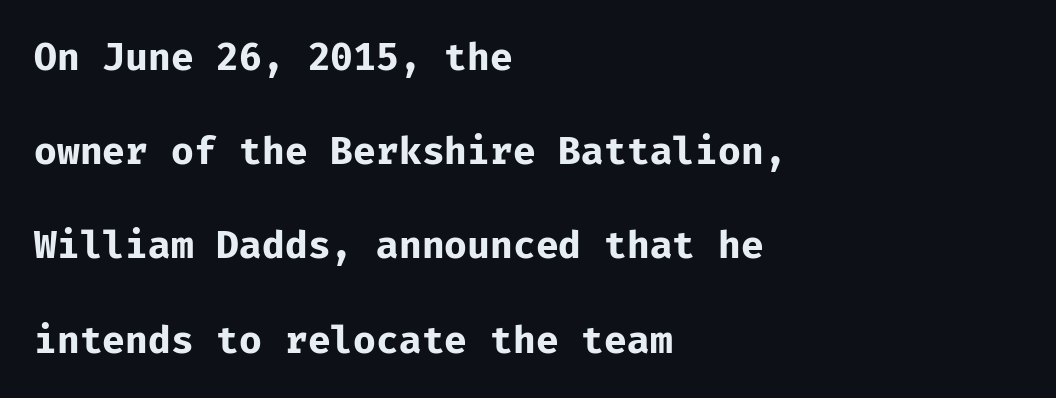
The face used here is monospaced, like something from a code editor. Style check: upright. Does extra space separate the letters? No, they use regular spacing. The passage shown is not underscored anywhere.
